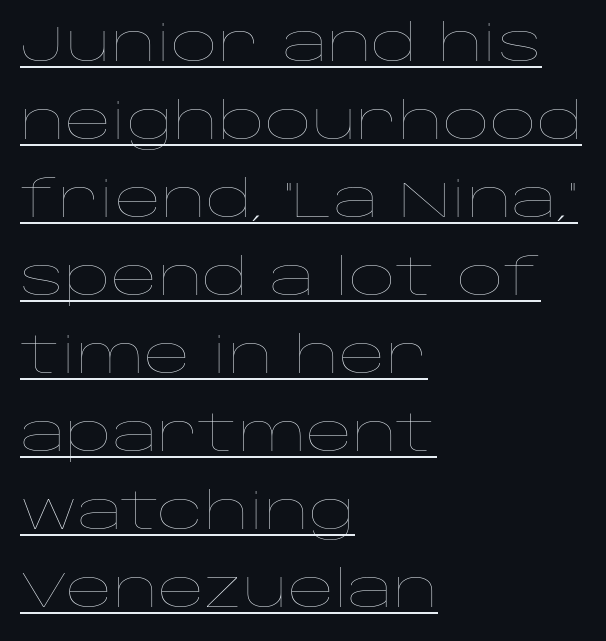
Q: Is the text bold? A: No.
Q: Is the text italic (slanted)? A: No, it is upright.
Q: Is the text underlined? A: Yes.
Q: How is the paragraph aligned? A: Left-aligned.
Q: Is the spacing between letters normal or unusually wide? A: Normal.
Q: Is the spacing between lines tight, normal or loose? A: Normal.
Q: Width (condensed, normal, or wide)? A: Wide.
Q: Stroke contrast? A: Low.
Q: x-height? A: Large.
Q: Monospaced? A: No.
